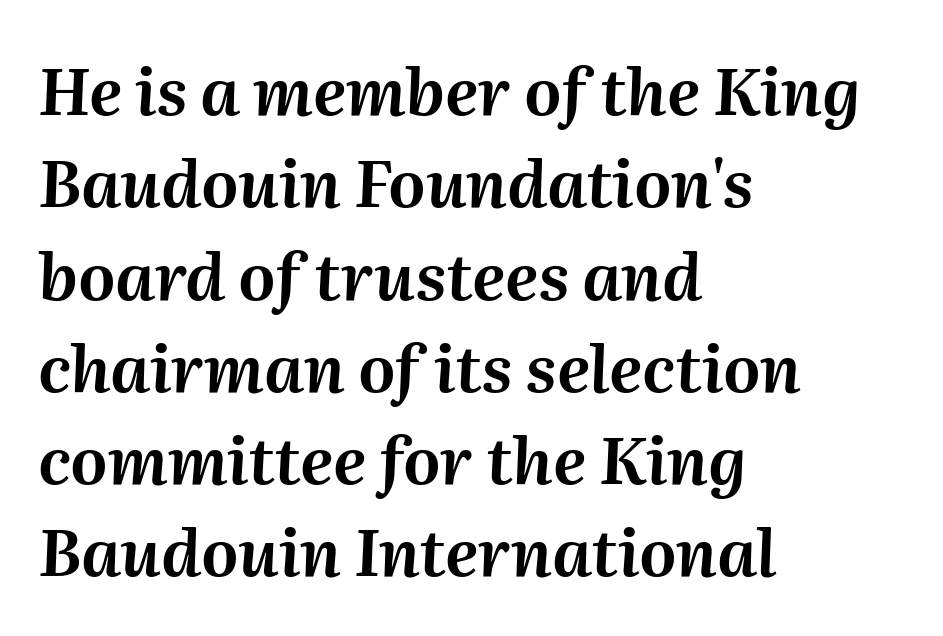
The image shows 65 px text type, italic (leaning right); set left-aligned, normal line spacing (1.42x), normal letter spacing, not underlined; medium stroke contrast and a medium x-height.
